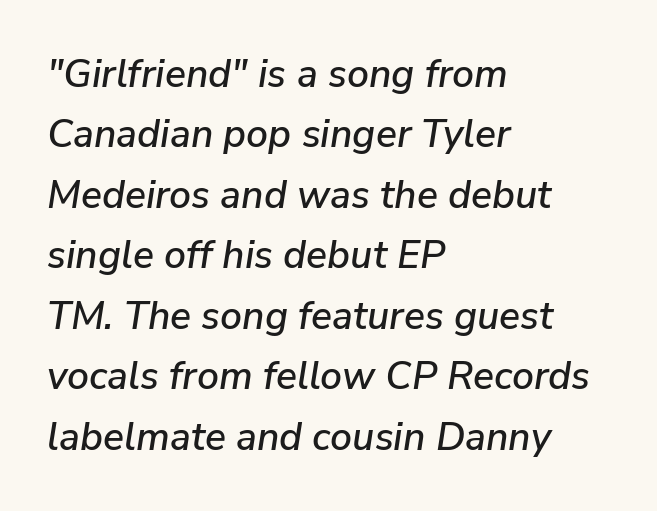
The image shows 39 px text type, italic (leaning right); set left-aligned, normal line spacing (1.55x), normal letter spacing, not underlined; low stroke contrast and a medium x-height.
